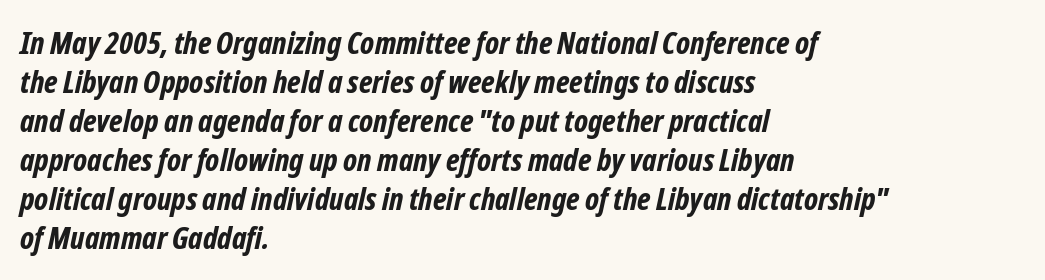
The image shows 31 px bold, condensed sans-serif type; set left-aligned, normal line spacing (1.26x), normal letter spacing, not underlined; low stroke contrast and a medium x-height.
